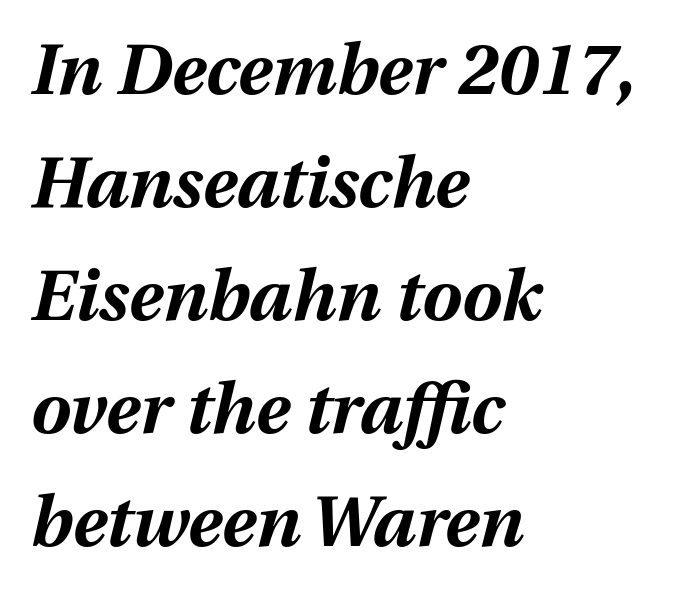
Q: Is the text bold? A: Yes.
Q: Is the text italic (slanted)? A: Yes, it leans right by about 12 degrees.
Q: Is the text underlined? A: No.
Q: How is the paragraph aligned? A: Left-aligned.
Q: Is the spacing between letters normal or unusually wide? A: Normal.
Q: Is the spacing between lines tight, normal or loose? A: Normal.
Q: Width (condensed, normal, or wide)? A: Normal.
Q: Stroke contrast? A: Medium.
Q: x-height? A: Medium.
Q: Monospaced? A: No.
